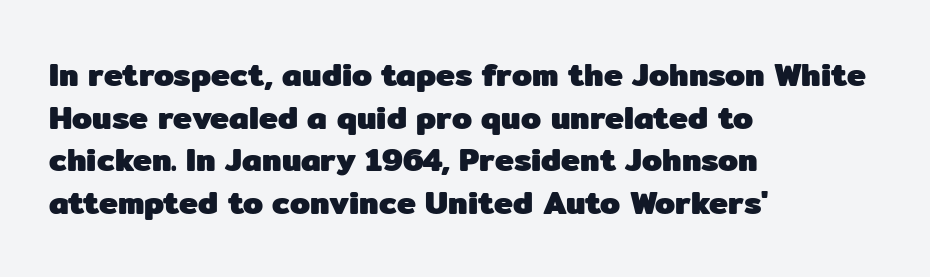
{"serif": "no", "italic": "no", "bold": "yes", "weight": "heavy", "width": "normal", "stroke_contrast": "low", "x_height": "medium", "monospaced": "no", "underline": "no", "align": "left", "line_spacing": "normal", "line_spacing_ratio": 1.33, "letter_spacing": "normal", "letter_spacing_em": 0.0, "glyph_px": 32}
